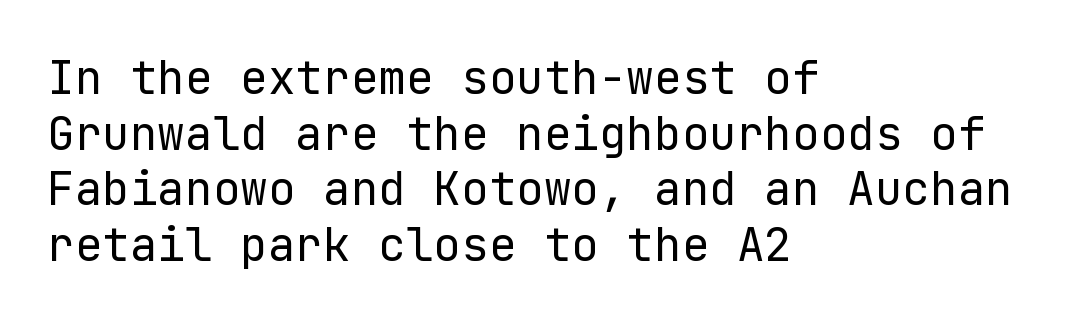
Q: Is the text bold? A: No.
Q: Is the text italic (slanted)? A: No, it is upright.
Q: Is the typeface a serif or a sans-serif typeface? A: Sans-serif.
Q: Is the text underlined? A: No.
Q: How is the paragraph aligned? A: Left-aligned.
Q: Is the spacing between letters normal or unusually wide? A: Normal.
Q: Width (condensed, normal, or wide)? A: Normal.
Q: Stroke contrast? A: Low.
Q: x-height? A: Medium.
